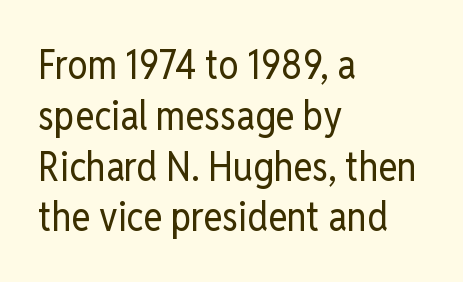
{"serif": "no", "italic": "no", "bold": "no", "weight": "regular", "width": "condensed", "stroke_contrast": "low", "x_height": "medium", "monospaced": "no", "underline": "no", "align": "left", "line_spacing": "normal", "line_spacing_ratio": 1.27, "letter_spacing": "normal", "letter_spacing_em": 0.0, "glyph_px": 40}
